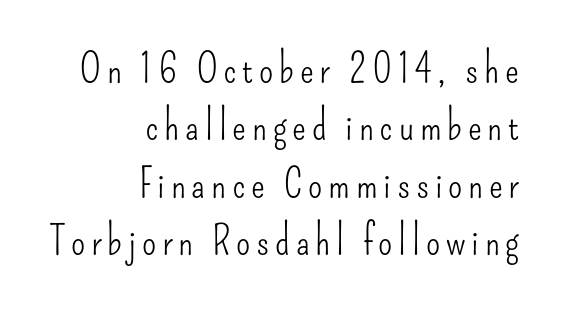
Serifs: no, the terminals of the letterforms are clean. The lettering holds an erect, upright posture throughout. The space beneath each line is pristine and unruled. Leftover space on each line is placed entirely before the opening word. The characters are drawn with everyday or finer stroke widths.
